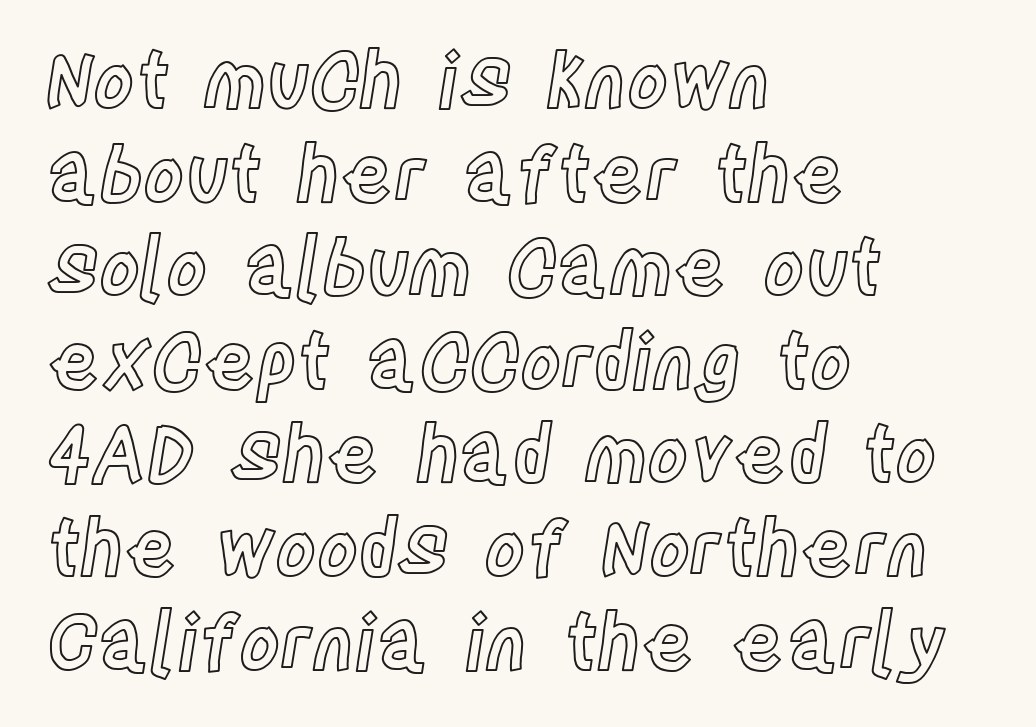
The passage shown is typed in a proportional face where columns would drift. Spacing between characters is what you'd get straight out of the box. The rendering anchors every line to the left-hand side. Rule under the text: the space is simply empty.
